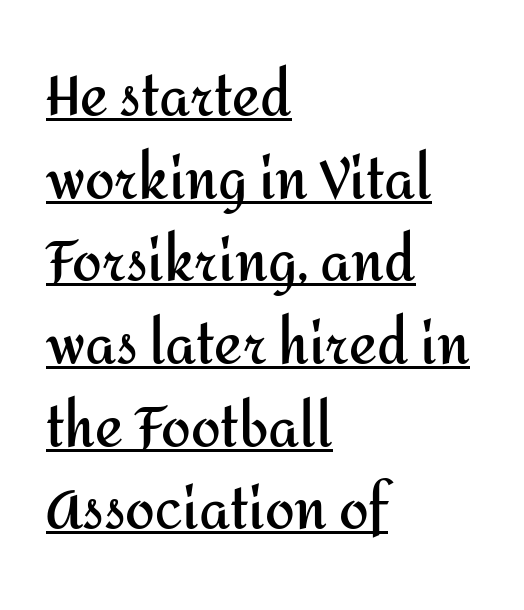
The image shows 53 px semibold sans-serif type, upright; set left-aligned, normal line spacing (1.56x), normal letter spacing, underlined; medium stroke contrast and a medium x-height.
